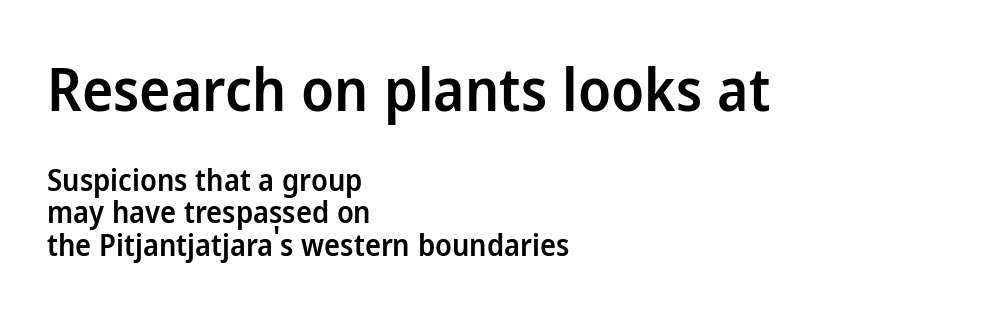
Q: Is the text bold? A: Semi-bold.
Q: Is the text italic (slanted)? A: No, it is upright.
Q: Is the typeface a serif or a sans-serif typeface? A: Sans-serif.
Q: Is the text underlined? A: No.
Q: How is the paragraph aligned? A: Left-aligned.
Q: Is the spacing between letters normal or unusually wide? A: Normal.
Q: Is the spacing between lines tight, normal or loose? A: Tight.
Q: Which block of text is set in a larger size, the first (top) or the second (bottom)? A: The first (top) one.
Q: Width (condensed, normal, or wide)? A: Normal.
Q: Stroke contrast? A: Low.
Q: x-height? A: Medium.
Q: Monospaced? A: No.
